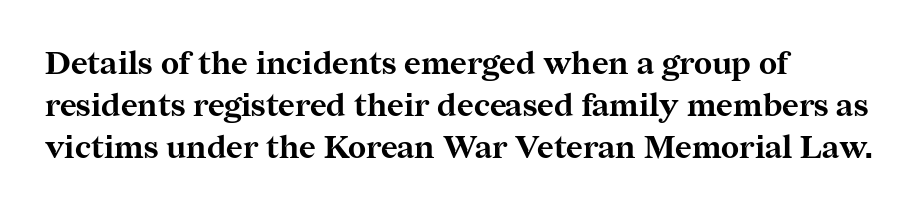
{"serif": "yes", "italic": "no", "bold": "yes", "weight": "bold", "width": "normal", "stroke_contrast": "medium", "x_height": "medium", "monospaced": "no", "underline": "no", "align": "left", "line_spacing": "normal", "line_spacing_ratio": 1.31, "letter_spacing": "normal", "letter_spacing_em": 0.0, "glyph_px": 32}
